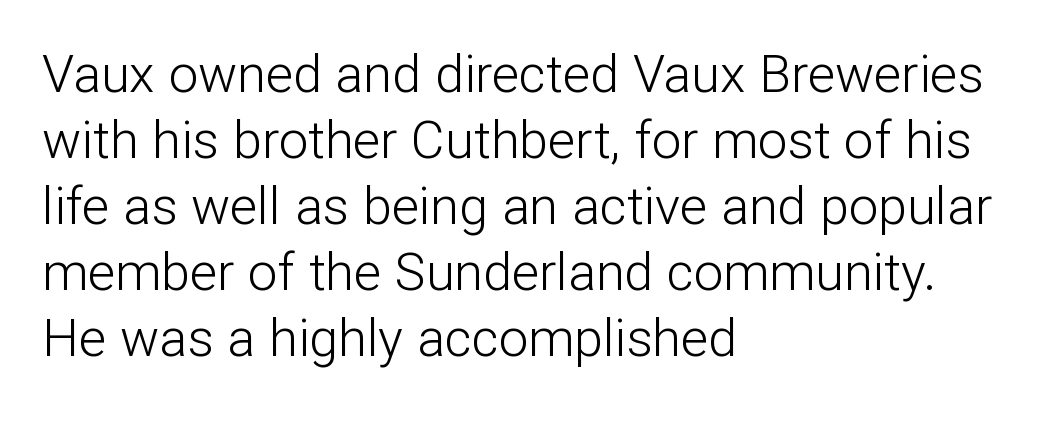
The image shows 52 px light sans-serif type, upright; set left-aligned, normal line spacing (1.27x), normal letter spacing, not underlined; low stroke contrast and a medium x-height.
